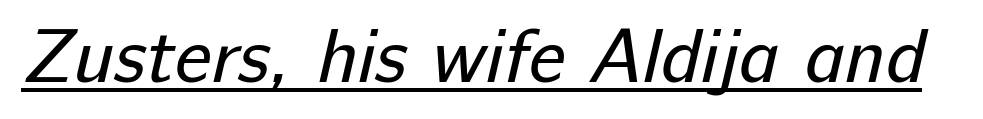
{"serif": "no", "bold": "no", "weight": "regular", "width": "normal", "stroke_contrast": "low", "x_height": "medium", "monospaced": "no", "underline": "yes", "letter_spacing": "normal", "letter_spacing_em": 0.0, "glyph_px": 76}
